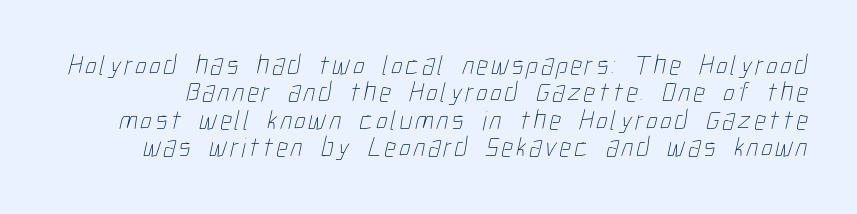
Just letters on the line, the space beneath them empty. The leading is snug, giving the passage a crowded texture. This reads as an unemphasized weight, regular at the heaviest. The rendering uses natural spacing where letterforms have individual widths.
